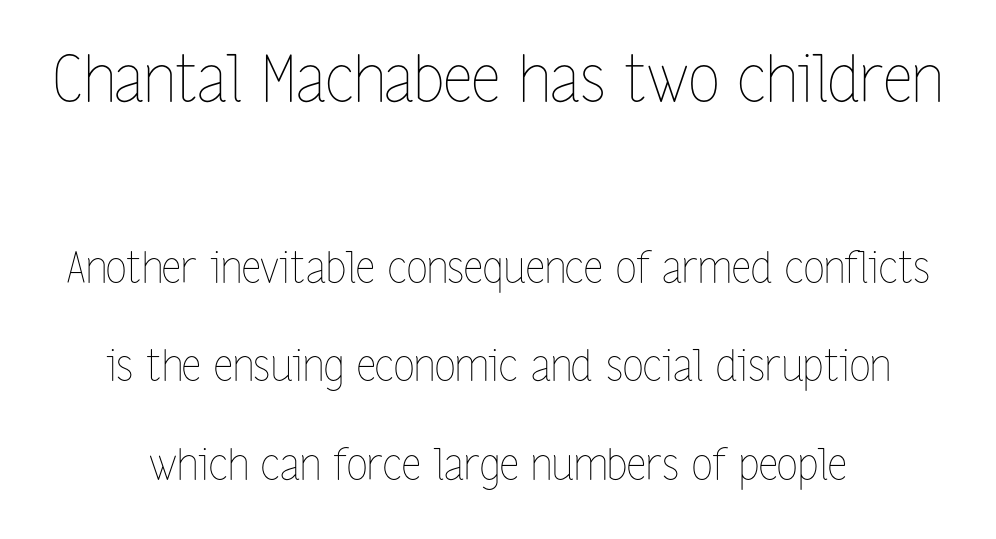
You get the large type first, then a drop to smaller type. This is not heavy type; no bold has been used. Casual observation: everything's sitting right in the middle. Think of a printed novel: that variable character pitch is what you see here.
